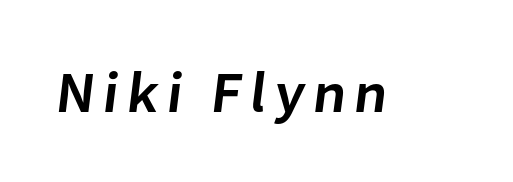
Q: Is the text bold? A: Semi-bold.
Q: Is the typeface a serif or a sans-serif typeface? A: Sans-serif.
Q: Is the text underlined? A: No.
Q: Width (condensed, normal, or wide)? A: Normal.
Q: Stroke contrast? A: Low.
Q: x-height? A: Medium.
Q: Monospaced? A: No.
